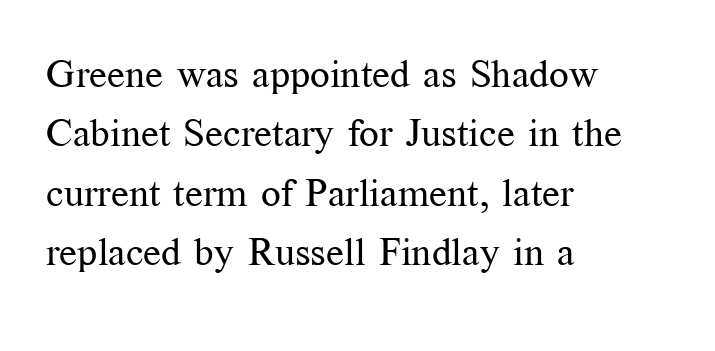
Q: Is the text bold? A: No.
Q: Is the text italic (slanted)? A: No, it is upright.
Q: Is the typeface a serif or a sans-serif typeface? A: Serif.
Q: Is the text underlined? A: No.
Q: How is the paragraph aligned? A: Left-aligned.
Q: Is the spacing between letters normal or unusually wide? A: Normal.
Q: Is the spacing between lines tight, normal or loose? A: Normal.
Q: Width (condensed, normal, or wide)? A: Normal.
Q: Stroke contrast? A: Medium.
Q: x-height? A: Medium.
Q: Monospaced? A: No.
